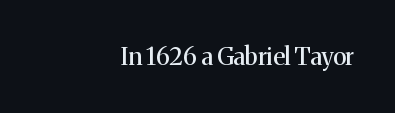
{"italic": "no", "underline": "no", "align": "right", "letter_spacing": "normal", "letter_spacing_em": 0.0, "glyph_px": 24}
